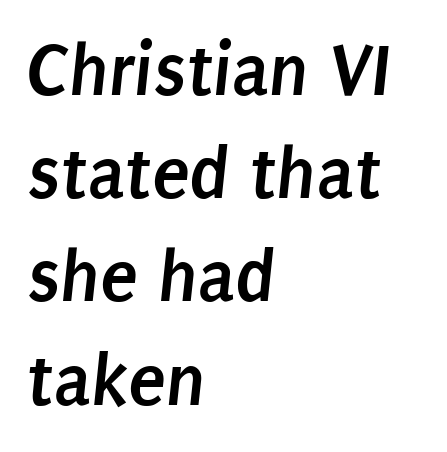
The image shows 77 px semibold, condensed sans-serif type; set left-aligned, normal line spacing (1.34x), normal letter spacing, not underlined; low stroke contrast and a large x-height.
